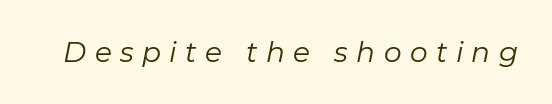
{"italic": "yes", "lean": "right", "slant_degrees": 11, "bold": "no", "weight": "regular", "width": "normal", "stroke_contrast": "low", "x_height": "medium", "monospaced": "no", "underline": "no", "letter_spacing": "wide", "letter_spacing_em": 0.3, "glyph_px": 28}
